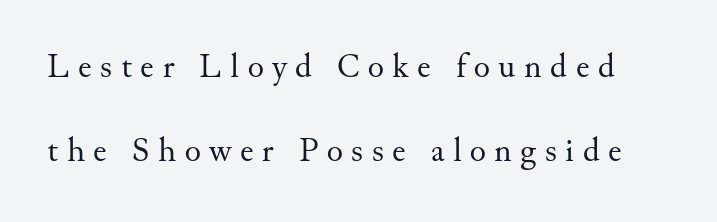
The image shows 34 px regular-weight serif type, upright; set loose line spacing (2.46x), unusually wide letter spacing (+0.25 em), not underlined; medium stroke contrast and a small x-height.
